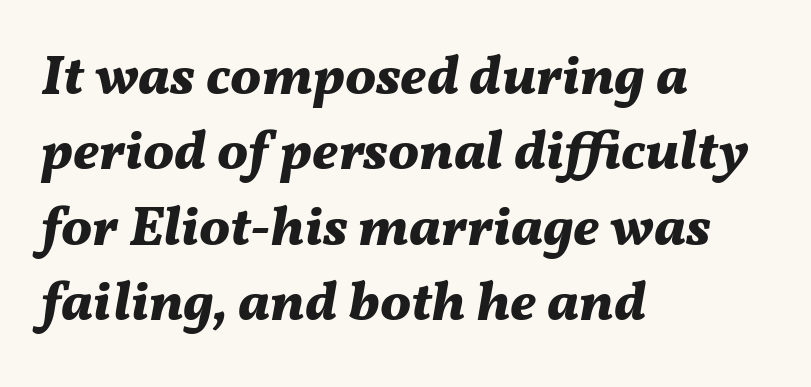
{"italic": "yes", "lean": "right", "slant_degrees": 11, "bold": "yes", "weight": "bold", "width": "normal", "stroke_contrast": "medium", "x_height": "medium", "monospaced": "no", "underline": "no", "align": "left", "line_spacing": "normal", "line_spacing_ratio": 1.37, "letter_spacing": "normal", "letter_spacing_em": 0.0, "glyph_px": 55}
